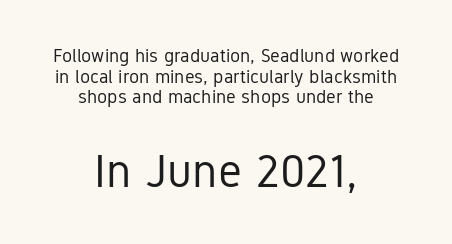
Q: Is the text bold? A: No.
Q: Is the text italic (slanted)? A: No, it is upright.
Q: Is the typeface a serif or a sans-serif typeface? A: Sans-serif.
Q: Is the text underlined? A: No.
Q: How is the paragraph aligned? A: Centered.
Q: Is the spacing between letters normal or unusually wide? A: Normal.
Q: Is the spacing between lines tight, normal or loose? A: Tight.
Q: Which block of text is set in a larger size, the first (top) or the second (bottom)? A: The second (bottom) one.
Q: Width (condensed, normal, or wide)? A: Condensed.
Q: Stroke contrast? A: Low.
Q: x-height? A: Medium.
Q: Monospaced? A: No.
